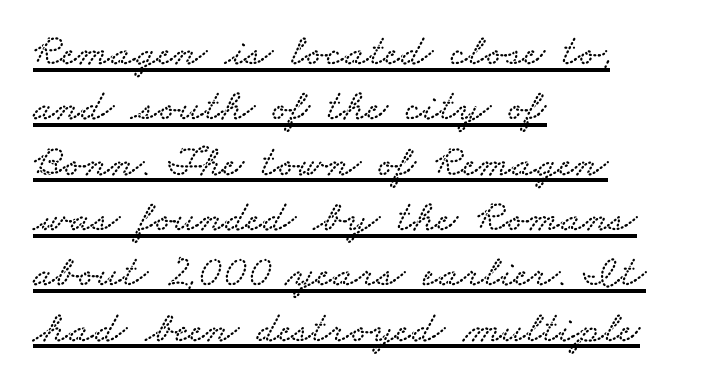
The image shows 45 px wide serif type; set left-aligned, line spacing 1.23x, normal letter spacing, underlined; low stroke contrast and a small x-height.
